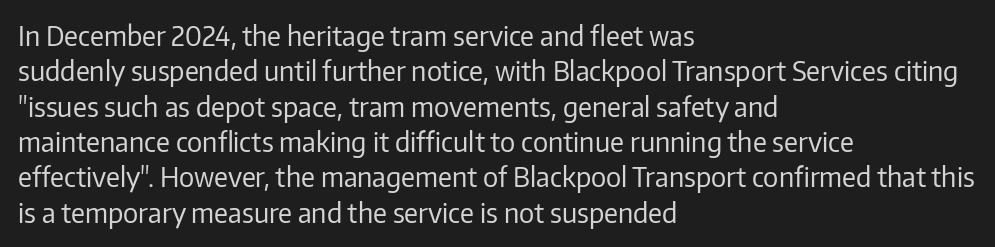
The image shows 27 px text type, upright; set left-aligned, normal line spacing (1.31x), normal letter spacing, not underlined.
